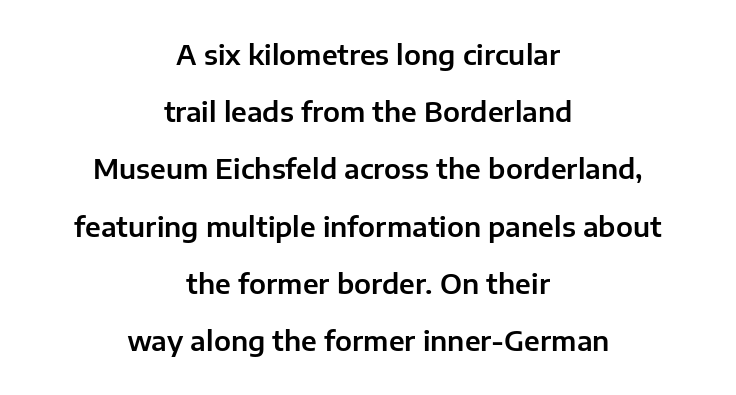
The image shows 27 px text type, upright; set centered, loose line spacing (2.12x), normal letter spacing, not underlined.
